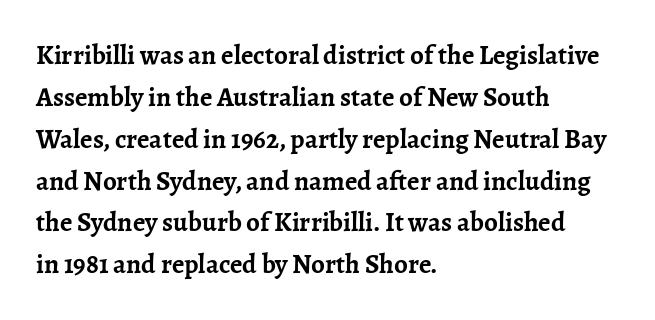
The image shows 27 px bold type, upright; set left-aligned, normal line spacing (1.55x), normal letter spacing, not underlined.
